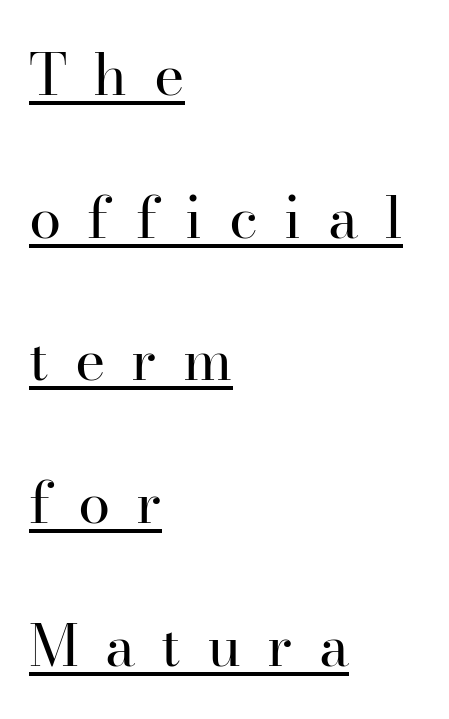
{"serif": "yes", "italic": "no", "bold": "no", "weight": "regular", "width": "normal", "stroke_contrast": "high", "x_height": "small", "monospaced": "no", "underline": "yes", "align": "left", "line_spacing": "loose", "line_spacing_ratio": 2.46, "letter_spacing": "wide", "letter_spacing_em": 0.45, "glyph_px": 58}
